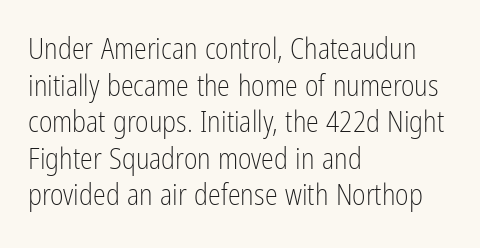
The image shows 29 px light, condensed sans-serif type, upright; set left-aligned, normal line spacing (1.26x), normal letter spacing, not underlined; low stroke contrast and a medium x-height.
